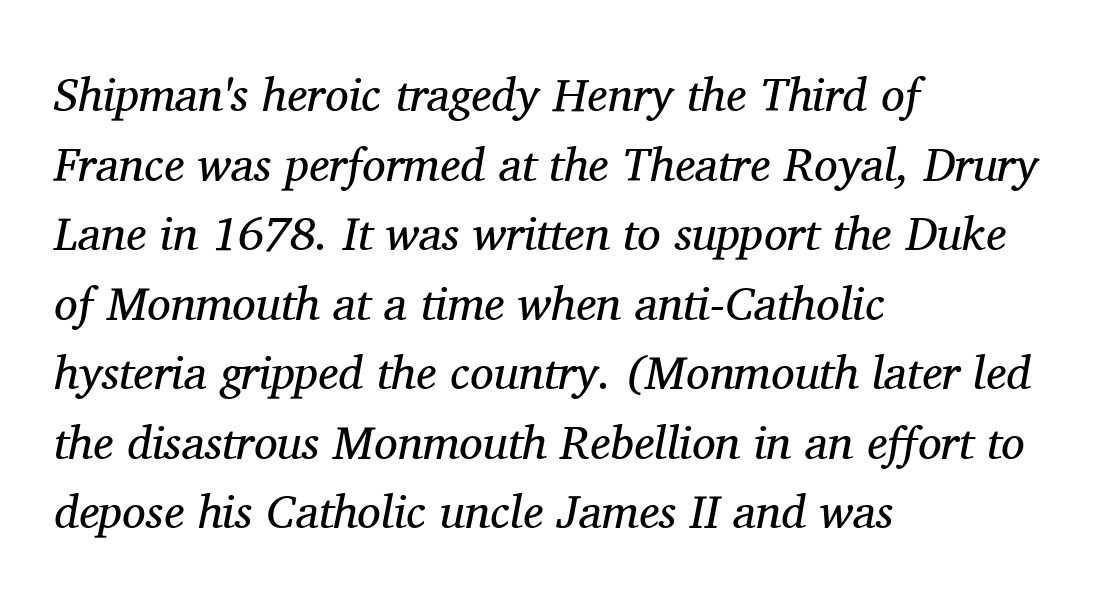
Layout note: lines flush left. Letterform terminals end in serifs throughout the passage. Stroke mass is kept to a normal reading level or below. Rendered with sloped, italic letterforms. Check under the words: just untouched page. Whoever set this chose a conventional vertical rhythm.
